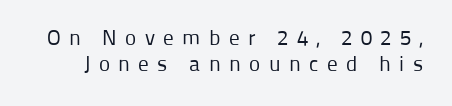
{"italic": "no", "bold": "no", "underline": "no", "line_spacing_ratio": 1.23, "letter_spacing": "wide", "letter_spacing_em": 0.4, "glyph_px": 21}
